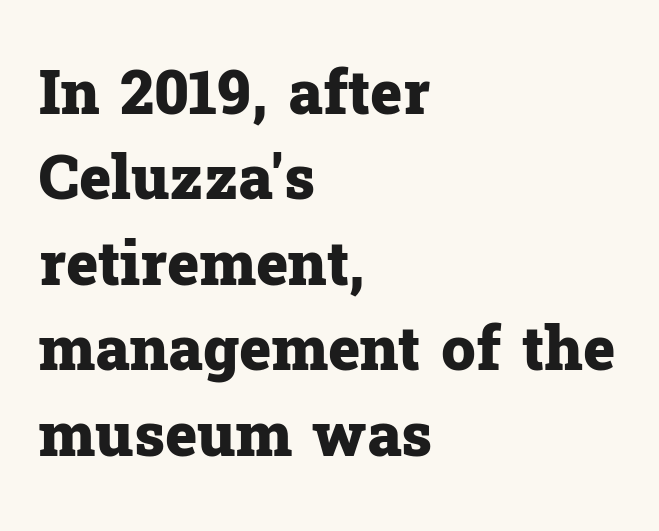
Q: Is the text bold? A: Yes.
Q: Is the text italic (slanted)? A: No, it is upright.
Q: Is the typeface a serif or a sans-serif typeface? A: Serif.
Q: Is the text underlined? A: No.
Q: How is the paragraph aligned? A: Left-aligned.
Q: Is the spacing between letters normal or unusually wide? A: Normal.
Q: Is the spacing between lines tight, normal or loose? A: Normal.
Q: Width (condensed, normal, or wide)? A: Normal.
Q: Stroke contrast? A: Low.
Q: x-height? A: Medium.
Q: Monospaced? A: No.
